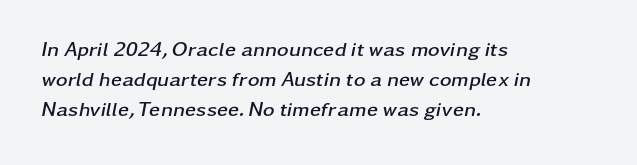
The strokes are fattened all the way to bold. The whole block is typeset with a tilt. The lines sit at an ordinary, default distance from one another. Anything drawn beneath the words? Only blank space. Teacher's note: observe the even left margin — that is flush-left alignment.
